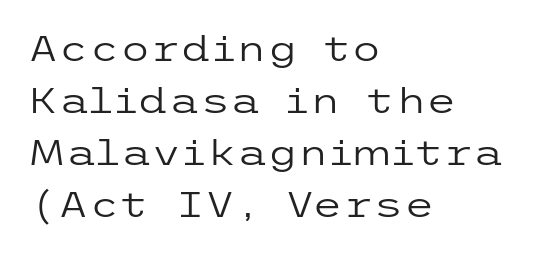
The image shows 35 px regular-weight, wide sans-serif type, upright; set left-aligned, normal line spacing (1.49x), normal letter spacing, not underlined; low stroke contrast and a medium x-height.
